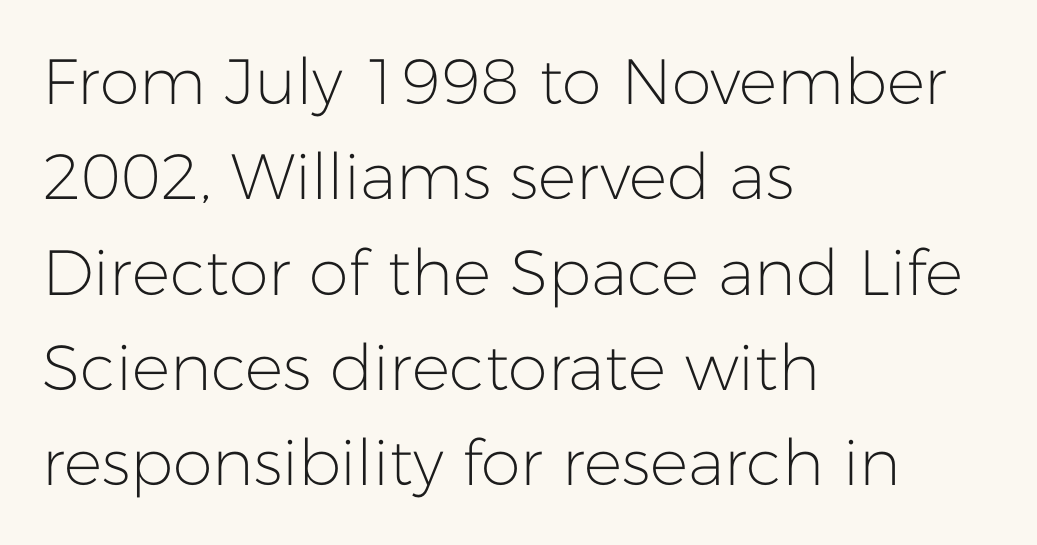
Q: Is the text bold? A: No.
Q: Is the text italic (slanted)? A: No, it is upright.
Q: Is the typeface a serif or a sans-serif typeface? A: Sans-serif.
Q: Is the text underlined? A: No.
Q: How is the paragraph aligned? A: Left-aligned.
Q: Is the spacing between letters normal or unusually wide? A: Normal.
Q: Is the spacing between lines tight, normal or loose? A: Normal.
Q: Width (condensed, normal, or wide)? A: Normal.
Q: Stroke contrast? A: Low.
Q: x-height? A: Medium.
Q: Monospaced? A: No.
